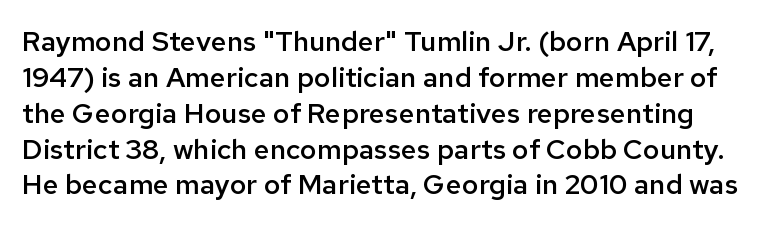
Q: Is the text bold? A: Semi-bold.
Q: Is the text italic (slanted)? A: No, it is upright.
Q: Is the typeface a serif or a sans-serif typeface? A: Sans-serif.
Q: Is the text underlined? A: No.
Q: Is the spacing between letters normal or unusually wide? A: Normal.
Q: Is the spacing between lines tight, normal or loose? A: Normal.
Q: Width (condensed, normal, or wide)? A: Normal.
Q: Stroke contrast? A: Low.
Q: x-height? A: Medium.
Q: Monospaced? A: No.
